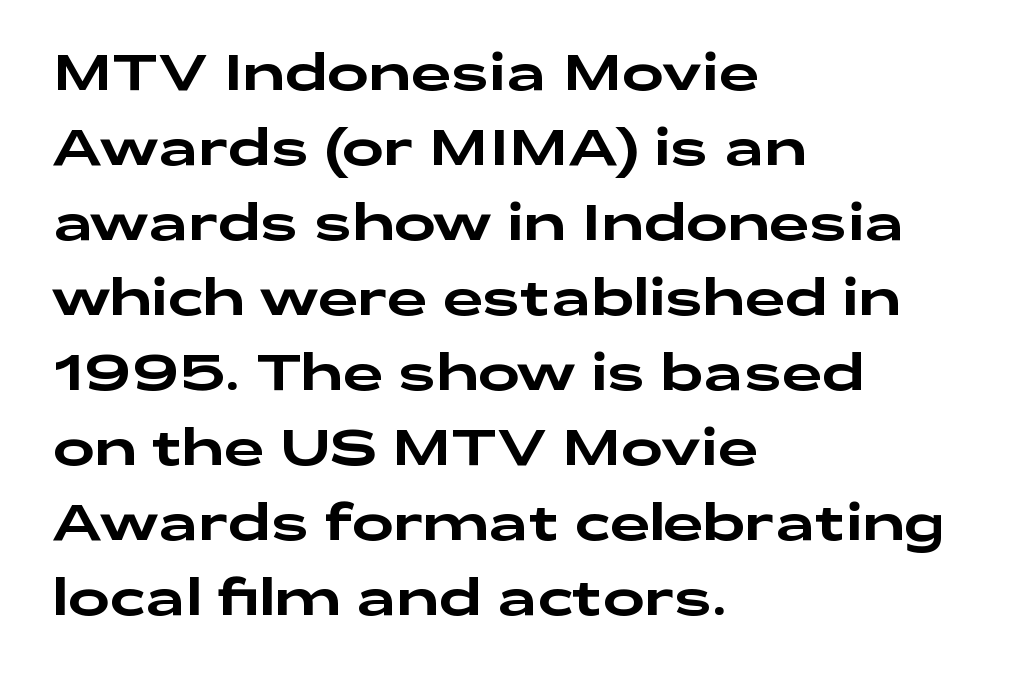
The image shows 50 px wide sans-serif type, upright; set left-aligned, normal line spacing (1.5x), normal letter spacing, not underlined; low stroke contrast and a medium x-height.
